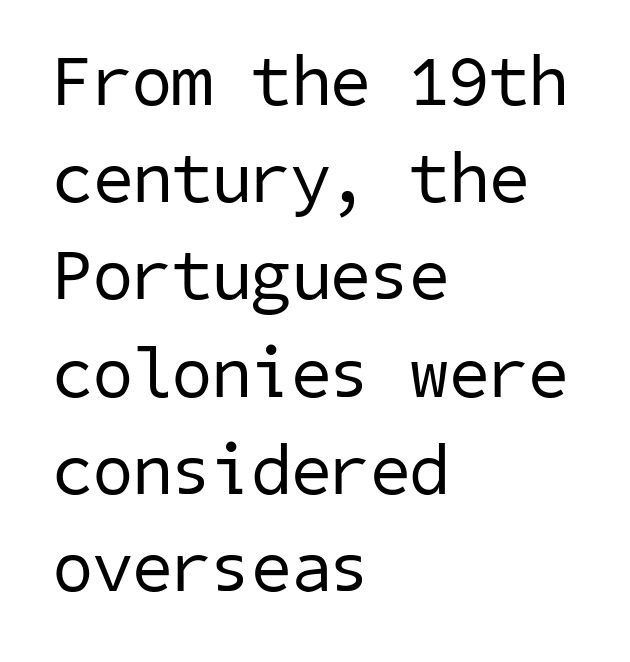
The image shows 72 px regular-weight sans-serif type; set left-aligned, normal line spacing (1.35x), normal letter spacing, not underlined; low stroke contrast and a medium x-height.
